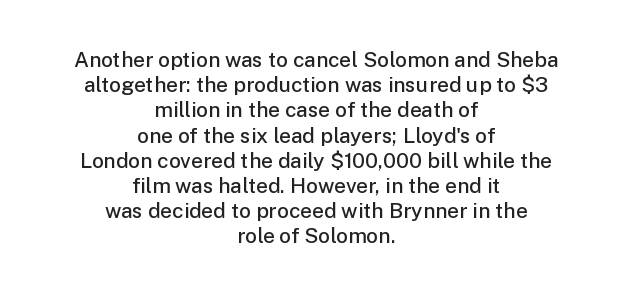
{"italic": "no", "bold": "semi", "underline": "no", "align": "center", "line_spacing_ratio": 1.2, "letter_spacing": "normal", "letter_spacing_em": 0.0, "glyph_px": 21}
